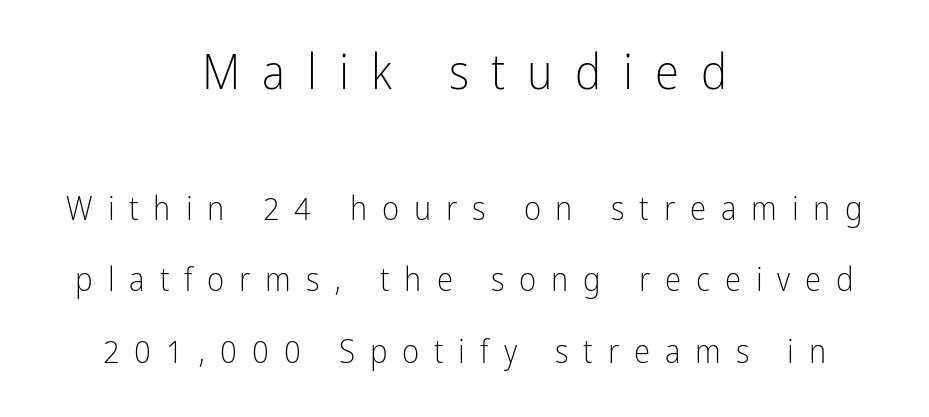
Q: Is the text bold? A: No.
Q: Is the text italic (slanted)? A: No, it is upright.
Q: Is the typeface a serif or a sans-serif typeface? A: Sans-serif.
Q: Is the text underlined? A: No.
Q: How is the paragraph aligned? A: Centered.
Q: Is the spacing between letters normal or unusually wide? A: Unusually wide.
Q: Is the spacing between lines tight, normal or loose? A: Loose.
Q: Which block of text is set in a larger size, the first (top) or the second (bottom)? A: The first (top) one.
Q: Width (condensed, normal, or wide)? A: Condensed.
Q: Stroke contrast? A: Low.
Q: x-height? A: Medium.
Q: Monospaced? A: No.
